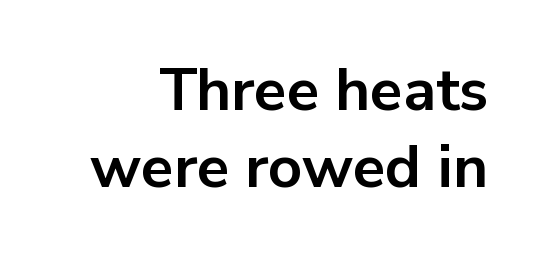
The strip under each line holds only bare page. The horizontal fit of the characters is conventional and even. The lines sit at an ordinary, default distance from one another. The face used here is proportionally spaced, like ordinary book or web type.
